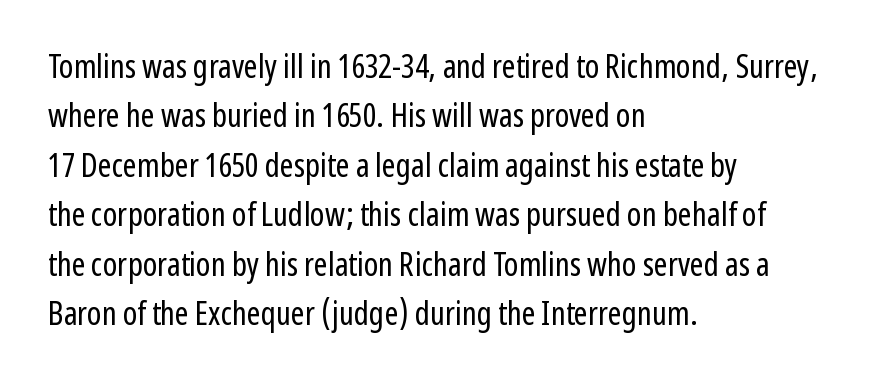
The image shows 33 px regular-weight, condensed sans-serif type, upright; set left-aligned, normal line spacing (1.5x), normal letter spacing, not underlined; low stroke contrast and a medium x-height.
